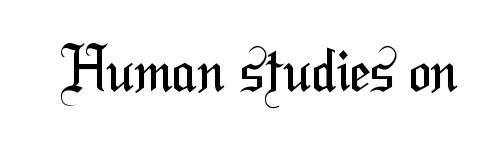
The image shows 59 px regular-weight, condensed sans-serif type; set normal letter spacing, not underlined; medium stroke contrast and a medium x-height.
